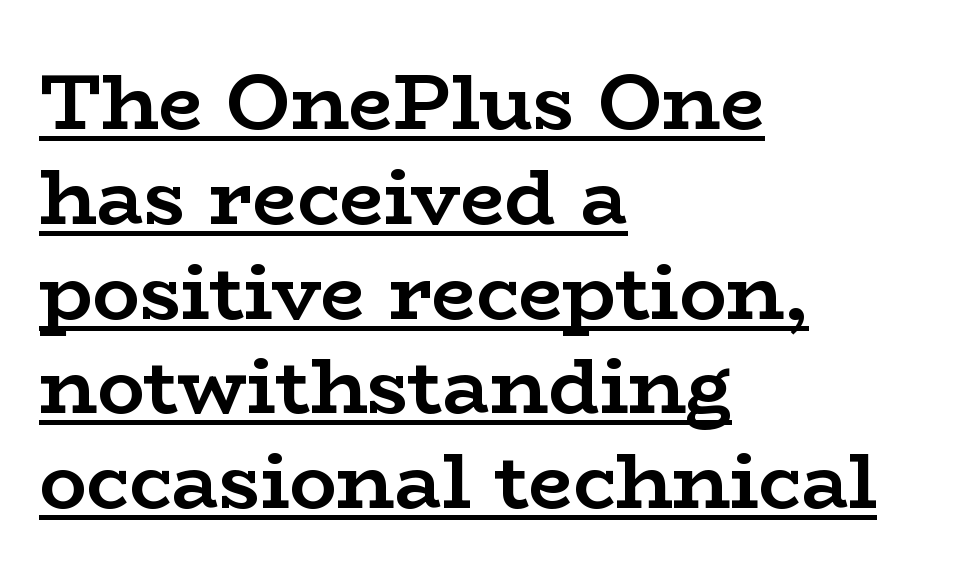
Q: Is the text bold? A: Yes.
Q: Is the text italic (slanted)? A: No, it is upright.
Q: Is the typeface a serif or a sans-serif typeface? A: Serif.
Q: Is the text underlined? A: Yes.
Q: How is the paragraph aligned? A: Left-aligned.
Q: Is the spacing between letters normal or unusually wide? A: Normal.
Q: Width (condensed, normal, or wide)? A: Wide.
Q: Stroke contrast? A: Low.
Q: x-height? A: Medium.
Q: Monospaced? A: No.
